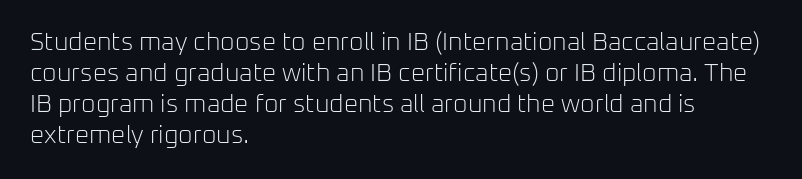
Q: Is the text bold? A: No.
Q: Is the text italic (slanted)? A: No, it is upright.
Q: Is the text underlined? A: No.
Q: How is the paragraph aligned? A: Left-aligned.
Q: Is the spacing between letters normal or unusually wide? A: Normal.
